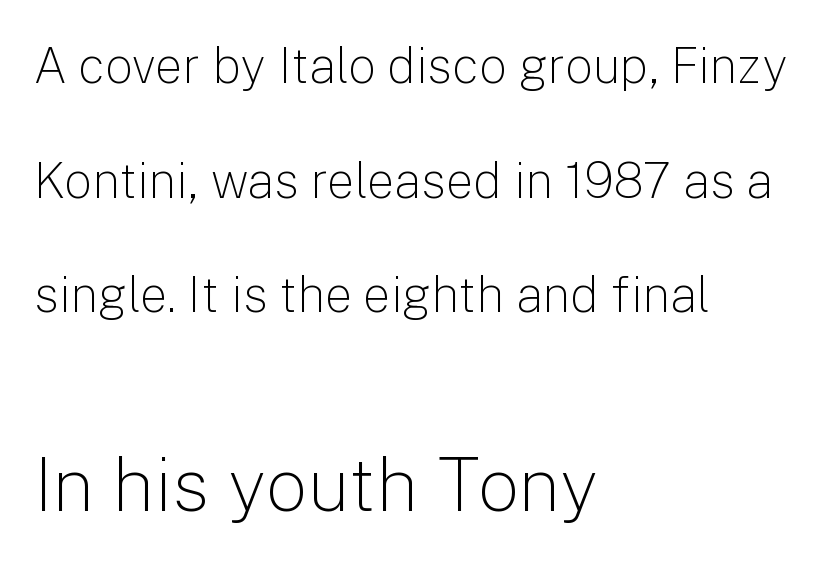
{"serif": "no", "italic": "no", "bold": "no", "weight": "light", "width": "normal", "stroke_contrast": "low", "x_height": "medium", "monospaced": "no", "underline": "no", "align": "left", "line_spacing": "loose", "line_spacing_ratio": 2.34, "letter_spacing": "normal", "letter_spacing_em": 0.0, "larger_block": "second", "size_ratio": 1.51, "glyph_px": 74}
